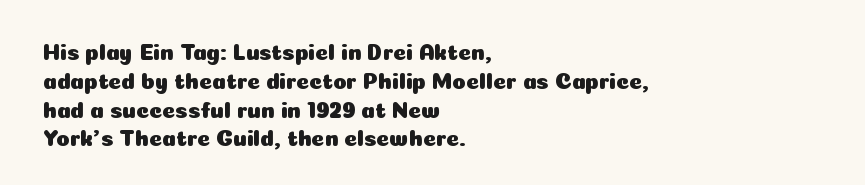
Descender tails drop into unmarked territory. Horizontal alignment here is leftward, the default for most running prose. Does extra space separate the letters? No, they use regular spacing. Upright lettering throughout. Evenly set lines give the paragraph a standard silhouette.
